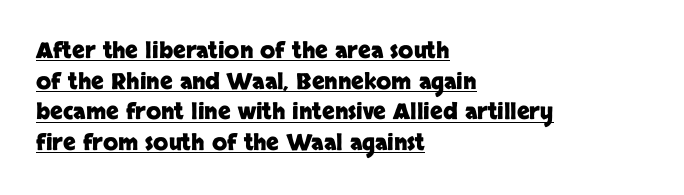
Vertical spacing — default. Does the copy run flush right? No — it runs flush left. Every word sits above its own underline. Characters remain perfectly vertical along every line.
